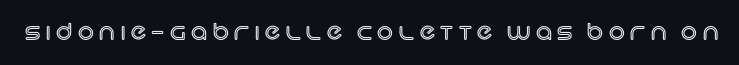
{"italic": "no", "underline": "no", "letter_spacing": "wide", "letter_spacing_em": 0.26, "glyph_px": 22}
